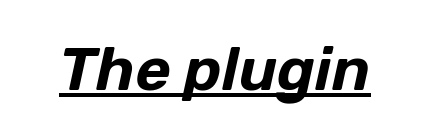
The image shows 61 px text type, italic (leaning right); set normal letter spacing, underlined; low stroke contrast and a medium x-height.
